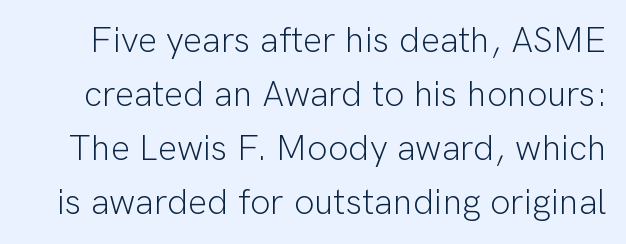
{"serif": "no", "italic": "no", "bold": "no", "weight": "light", "width": "normal", "stroke_contrast": "low", "x_height": "medium", "monospaced": "no", "underline": "no", "line_spacing": "normal", "line_spacing_ratio": 1.5, "letter_spacing": "normal", "letter_spacing_em": 0.0, "glyph_px": 36}
